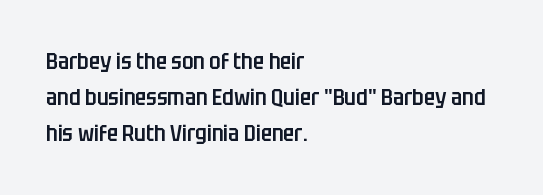
The image shows 23 px text type, upright; set left-aligned, normal line spacing (1.57x), normal letter spacing, not underlined.
